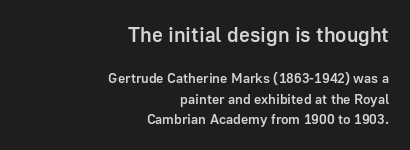
The image shows 21 px text type, upright; set right-aligned, normal line spacing (1.48x), normal letter spacing, not underlined; the first (top) block is 1.5x larger.
